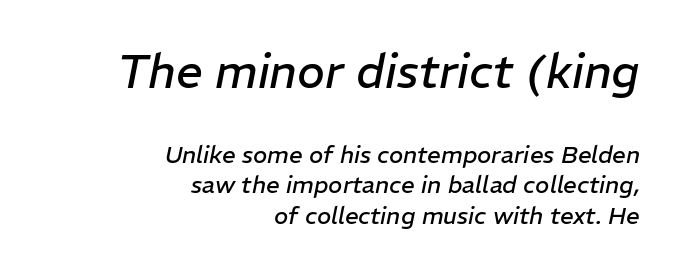
Q: Is the text bold? A: No.
Q: Is the text italic (slanted)? A: Yes, it leans right by about 11 degrees.
Q: Is the text underlined? A: No.
Q: How is the paragraph aligned? A: Right-aligned.
Q: Is the spacing between letters normal or unusually wide? A: Normal.
Q: Is the spacing between lines tight, normal or loose? A: Normal.
Q: Which block of text is set in a larger size, the first (top) or the second (bottom)? A: The first (top) one.
Q: Width (condensed, normal, or wide)? A: Normal.
Q: Stroke contrast? A: Low.
Q: x-height? A: Medium.
Q: Monospaced? A: No.
